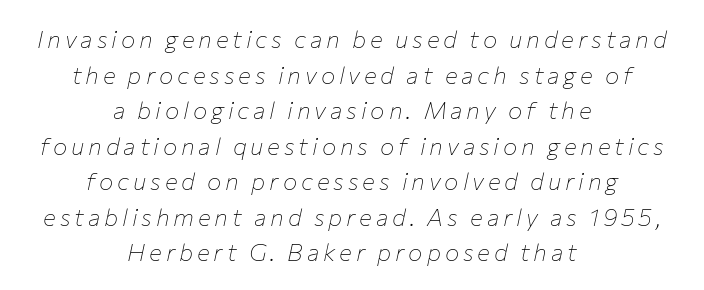
Q: Is the text bold? A: No.
Q: Is the text italic (slanted)? A: Yes, it leans right by about 12 degrees.
Q: Is the text underlined? A: No.
Q: How is the paragraph aligned? A: Centered.
Q: Is the spacing between lines tight, normal or loose? A: Normal.
